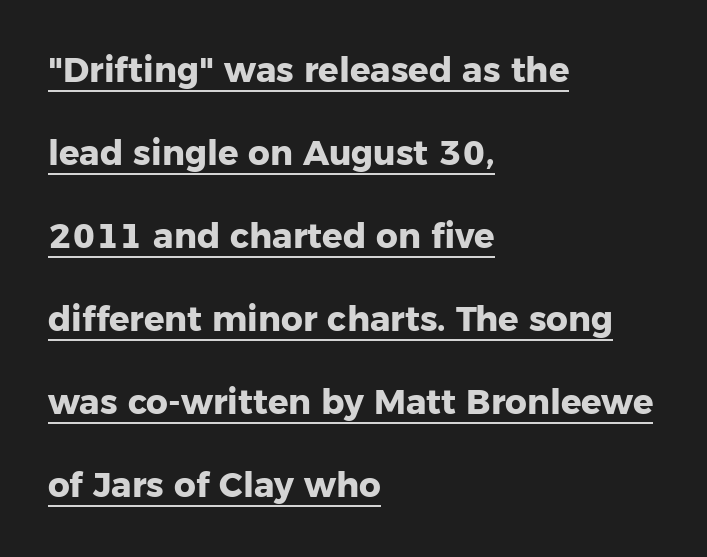
Q: Is the text bold? A: Yes.
Q: Is the text italic (slanted)? A: No, it is upright.
Q: Is the typeface a serif or a sans-serif typeface? A: Sans-serif.
Q: Is the text underlined? A: Yes.
Q: How is the paragraph aligned? A: Left-aligned.
Q: Is the spacing between letters normal or unusually wide? A: Normal.
Q: Is the spacing between lines tight, normal or loose? A: Loose.
Q: Width (condensed, normal, or wide)? A: Normal.
Q: Stroke contrast? A: Low.
Q: x-height? A: Medium.
Q: Monospaced? A: No.
